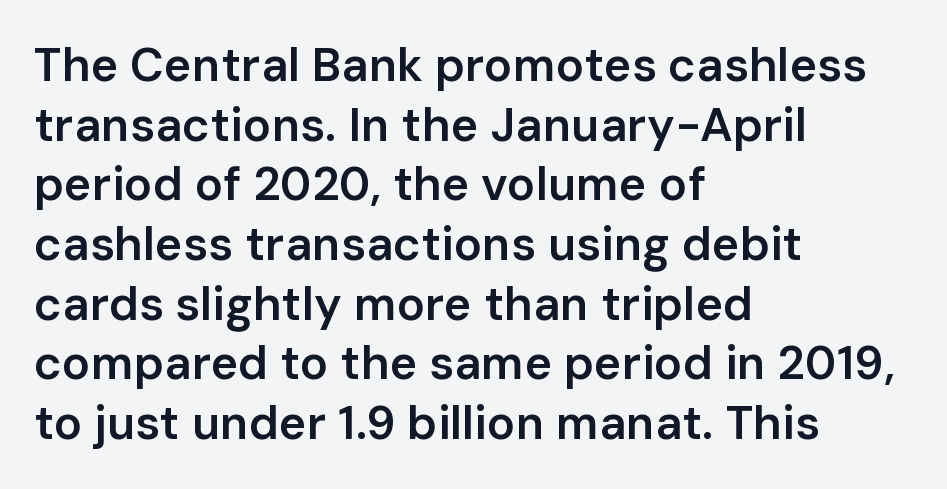
Q: Is the text bold? A: Semi-bold.
Q: Is the text italic (slanted)? A: No, it is upright.
Q: Is the typeface a serif or a sans-serif typeface? A: Sans-serif.
Q: Is the text underlined? A: No.
Q: How is the paragraph aligned? A: Left-aligned.
Q: Is the spacing between letters normal or unusually wide? A: Normal.
Q: Is the spacing between lines tight, normal or loose? A: Normal.
Q: Width (condensed, normal, or wide)? A: Normal.
Q: Stroke contrast? A: Low.
Q: x-height? A: Medium.
Q: Monospaced? A: No.
